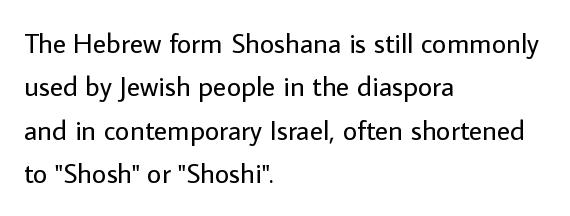
{"serif": "no", "italic": "no", "bold": "no", "weight": "regular", "width": "normal", "stroke_contrast": "low", "x_height": "medium", "monospaced": "no", "underline": "no", "align": "left", "line_spacing": "normal", "line_spacing_ratio": 1.55, "letter_spacing": "normal", "letter_spacing_em": 0.0, "glyph_px": 28}
